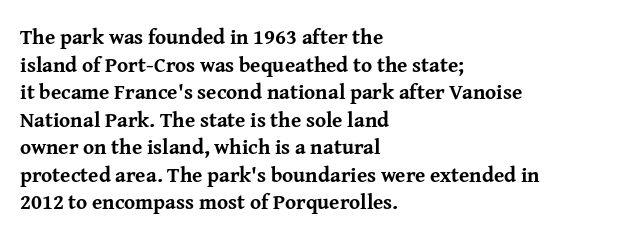
The image shows 21 px bold type, upright; set left-aligned, normal line spacing (1.31x), normal letter spacing, not underlined.
